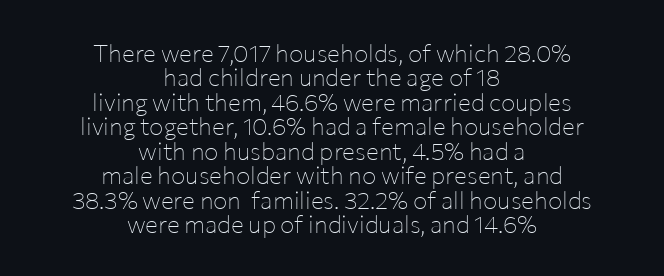
A clean baseline with only descenders dipping below it. Leading: reduced. This reads as an unemphasized weight, regular at the heaviest. In CSS terms this would be text-align: center. Quick note: not italic, upright. You could call the tracking neutral — neither tight nor loose.
